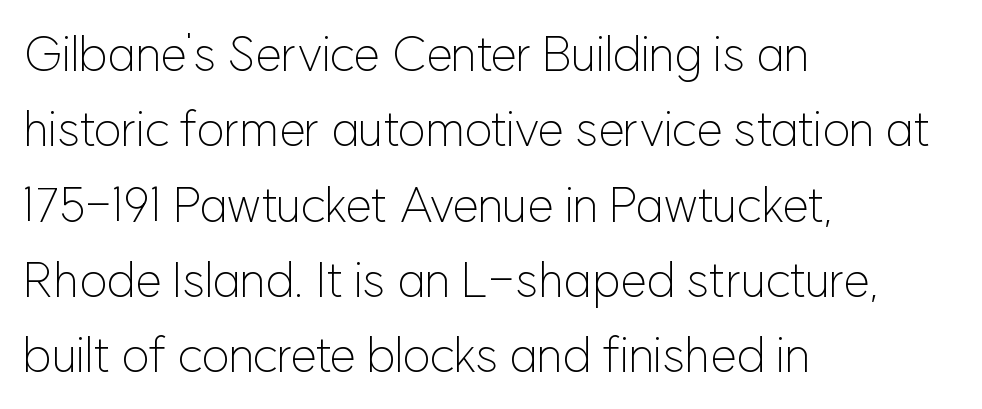
The passage shown stacks its lines at a standard gap. This rendering leaves character spacing at its baseline value. Just letters on the line, the space beneath them empty. A light-to-regular cut is what we see here.
